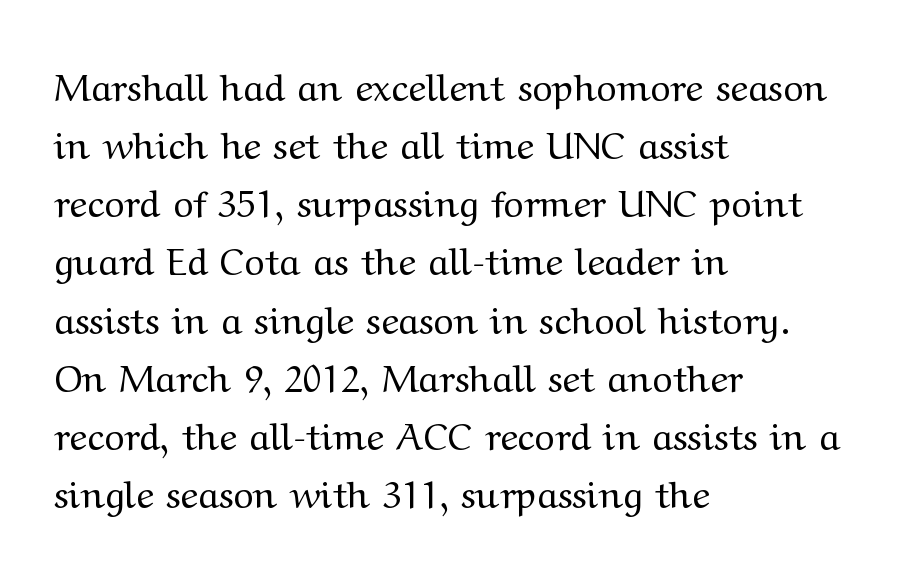
{"serif": "yes", "italic": "no", "bold": "no", "weight": "regular", "width": "wide", "stroke_contrast": "medium", "x_height": "medium", "monospaced": "no", "underline": "no", "align": "left", "line_spacing": "normal", "line_spacing_ratio": 1.53, "letter_spacing": "normal", "letter_spacing_em": 0.0, "glyph_px": 38}
